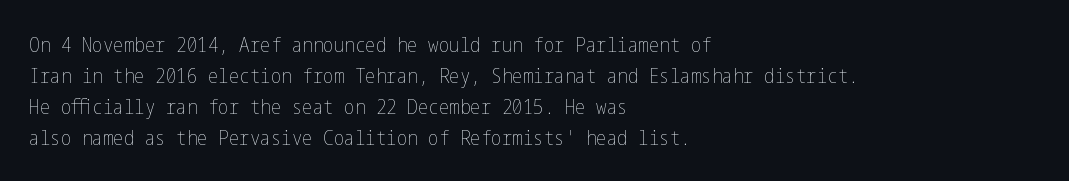
If you drew a line through each stem, it would be perfectly vertical. Leftover space on each line is placed entirely after the last word. The vertical gap from one line to the next is medium. The specimen omits any rule beneath the text block's lines.
